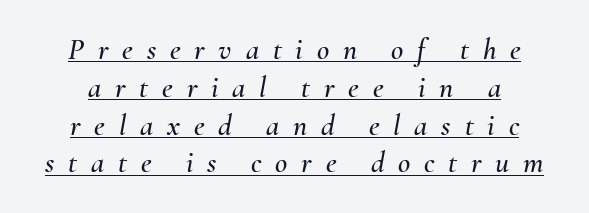
The image shows 30 px text type, italic (leaning right); set normal line spacing (1.26x), unusually wide letter spacing (+0.46 em), underlined; medium stroke contrast and a small x-height.
